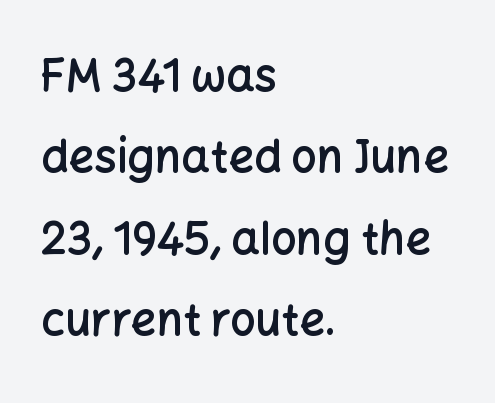
The image shows 45 px semibold sans-serif type, upright; set left-aligned, line spacing 1.81x, normal letter spacing, not underlined; low stroke contrast and a medium x-height.
